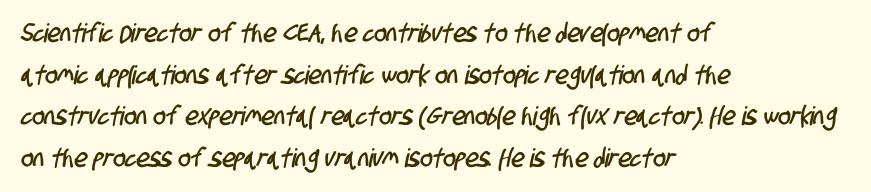
{"underline": "no", "align": "left", "line_spacing": "normal", "line_spacing_ratio": 1.6, "letter_spacing": "normal", "letter_spacing_em": 0.0, "glyph_px": 26}
